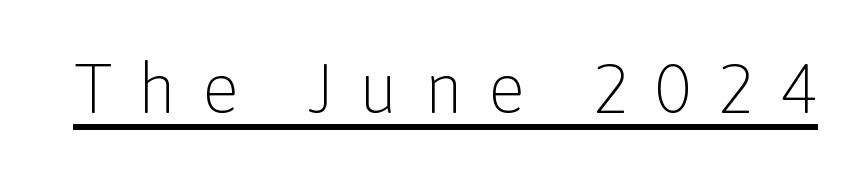
This is the regular roman posture of the typeface. A typesetter would call this proportional, since set widths differ per character. This reads as an unemphasized weight, regular at the heaviest. Descenders here cross a horizontal rule under the line. These lines have a slow, spaced-out rhythm from letter to letter. This is sans-serif lettering, the kind often seen on screens and signage.
